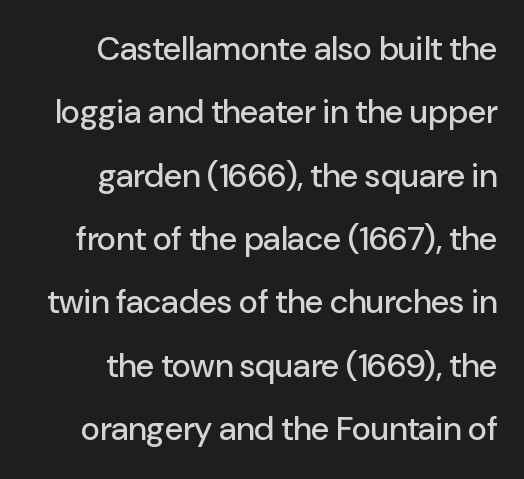
{"serif": "no", "italic": "no", "width": "normal", "stroke_contrast": "low", "x_height": "medium", "monospaced": "no", "underline": "no", "align": "right", "line_spacing": "loose", "line_spacing_ratio": 1.92, "letter_spacing": "normal", "letter_spacing_em": 0.0, "glyph_px": 33}
